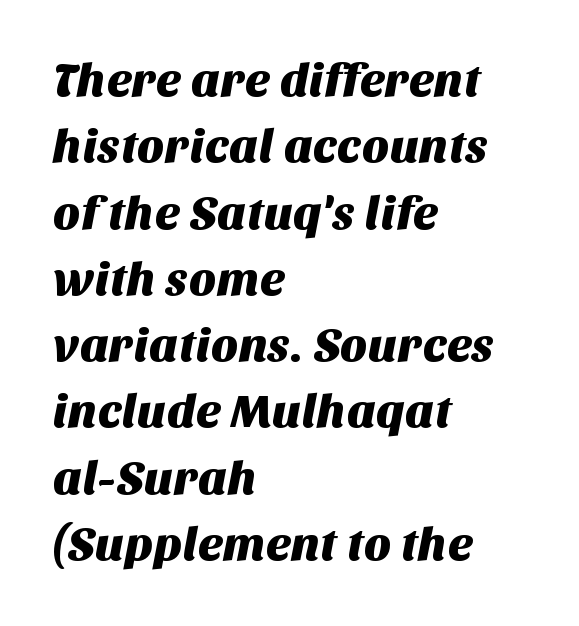
The image shows 47 px sans-serif type; set left-aligned, normal line spacing (1.41x), normal letter spacing, not underlined; medium stroke contrast and a large x-height.
